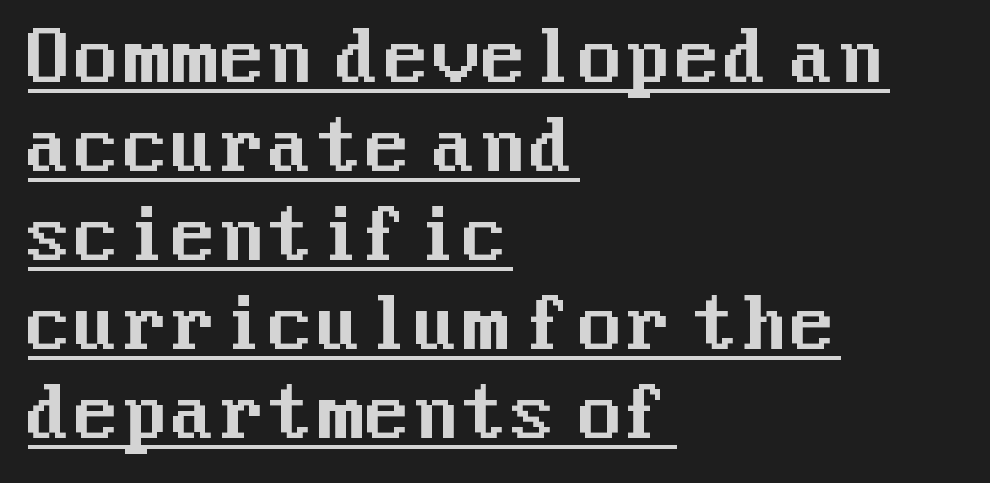
A roman cut, with each character standing at attention. Line starts are locked; line ends wander. Caption: lettering with a line underneath. Standard letterfit; no display-style spreading of the glyphs. The rendering shows plain stroke endings on the letterforms — a sans-serif design. Whoever set this chose a conventional vertical rhythm.
